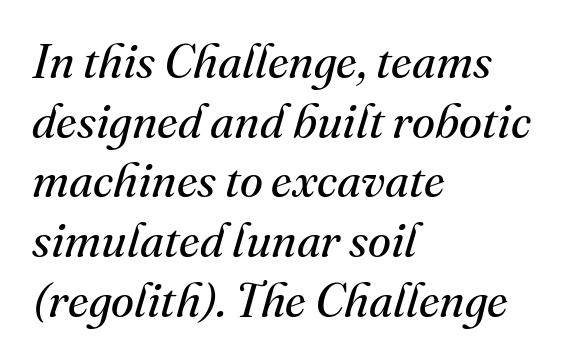
Notice how descenders clear the ascenders below comfortably — that's standard leading. There's an unmistakable incline to the writing here. The text block is weighted toward the left margin, trailing off unevenly rightward. Observe the serifs anchoring each vertical stroke in this sample. Proportional: the letters do not fall into vertical columns.
